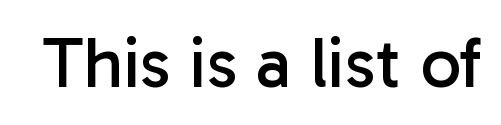
The image shows 72 px regular-weight sans-serif type, upright; set normal letter spacing, not underlined; low stroke contrast and a medium x-height.
